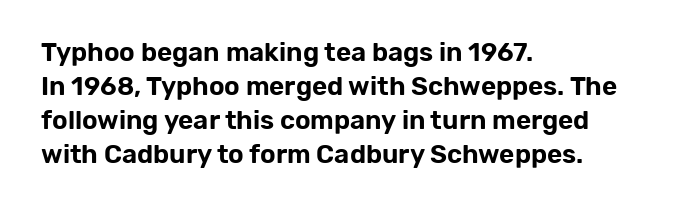
The passage is arranged the way most books set body copy — flush left. This is roman type, the default non-slanted kind. The rows are spaced the way most documents space them. The letterforms sit shoulder to shoulder at normal distance. Honestly, there is no underline to notice here at all.
